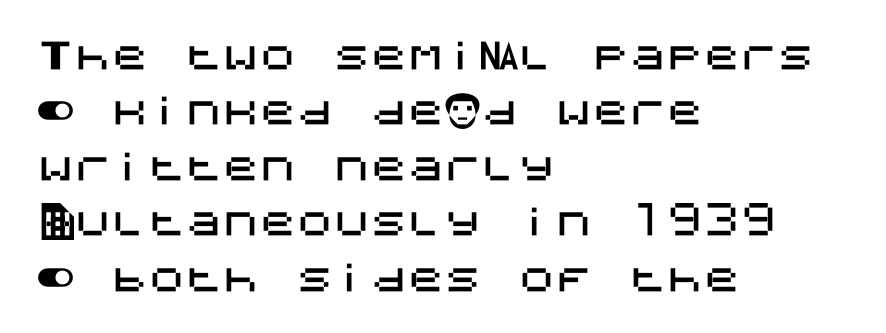
{"serif": "no", "italic": "no", "width": "normal", "stroke_contrast": "medium", "x_height": "large", "underline": "no", "align": "left", "line_spacing": "normal", "line_spacing_ratio": 1.5, "letter_spacing": "normal", "letter_spacing_em": 0.0, "glyph_px": 37}
